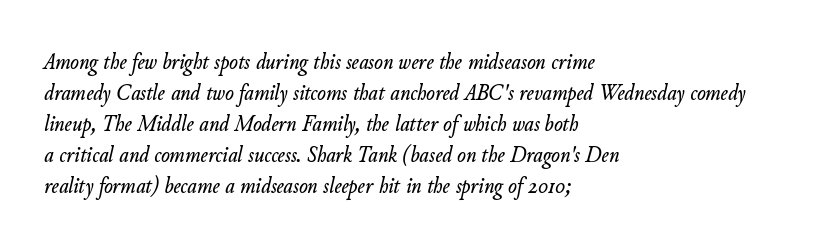
The text carries the slant typical of an italic or oblique font. The words here are not underlined. The designer left line spacing at the default. Short and long lines alike share a common starting point at left. Look at the tracking — it's just the regular setting, nothing added.
